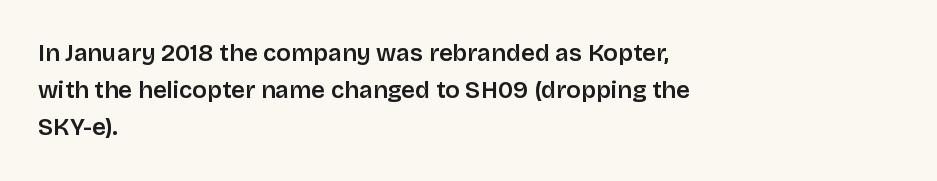
The image shows 24 px text type, upright; set left-aligned, normal line spacing (1.55x), normal letter spacing, not underlined.
